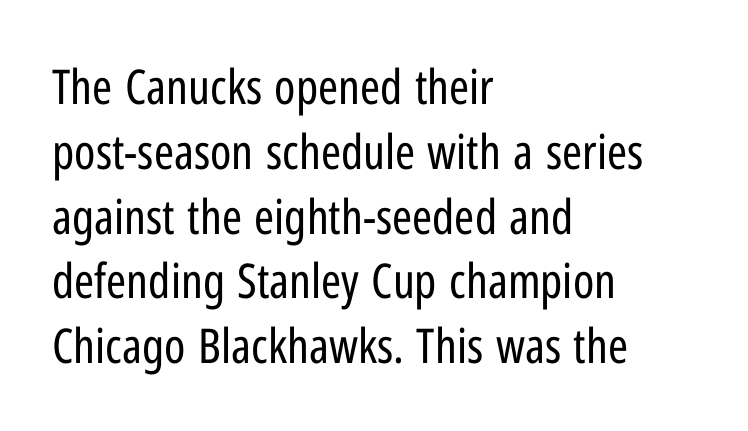
{"serif": "no", "italic": "no", "bold": "no", "weight": "regular", "width": "condensed", "stroke_contrast": "low", "x_height": "medium", "monospaced": "no", "underline": "no", "align": "left", "line_spacing": "normal", "line_spacing_ratio": 1.35, "letter_spacing": "normal", "letter_spacing_em": 0.0, "glyph_px": 48}
